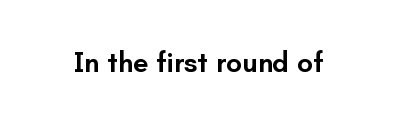
Q: Is the text bold? A: Semi-bold.
Q: Is the text italic (slanted)? A: No, it is upright.
Q: Is the typeface a serif or a sans-serif typeface? A: Sans-serif.
Q: Is the text underlined? A: No.
Q: Is the spacing between letters normal or unusually wide? A: Normal.
Q: Width (condensed, normal, or wide)? A: Normal.
Q: Stroke contrast? A: Low.
Q: x-height? A: Small.
Q: Monospaced? A: No.
